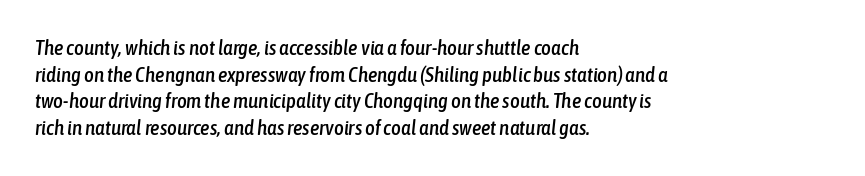
The image shows 21 px text type, italic (leaning right); set left-aligned, normal line spacing (1.27x), normal letter spacing, not underlined.
